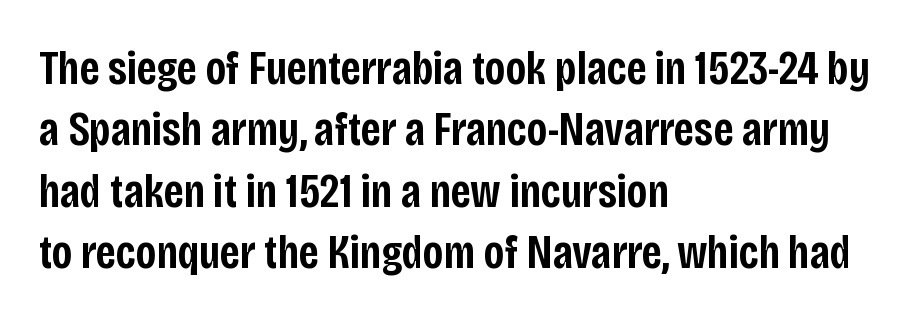
Q: Is the text bold? A: Semi-bold.
Q: Is the text italic (slanted)? A: No, it is upright.
Q: Is the typeface a serif or a sans-serif typeface? A: Sans-serif.
Q: Is the text underlined? A: No.
Q: How is the paragraph aligned? A: Left-aligned.
Q: Is the spacing between letters normal or unusually wide? A: Normal.
Q: Is the spacing between lines tight, normal or loose? A: Normal.
Q: Width (condensed, normal, or wide)? A: Condensed.
Q: Stroke contrast? A: Low.
Q: x-height? A: Large.
Q: Monospaced? A: No.
